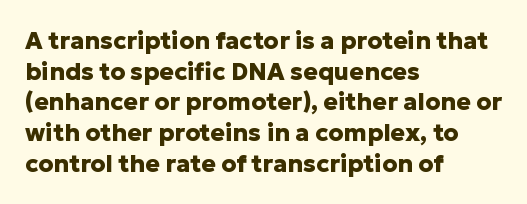
{"italic": "no", "bold": "yes", "underline": "no", "align": "left", "line_spacing": "normal", "line_spacing_ratio": 1.28, "letter_spacing": "normal", "letter_spacing_em": 0.0, "glyph_px": 24}
